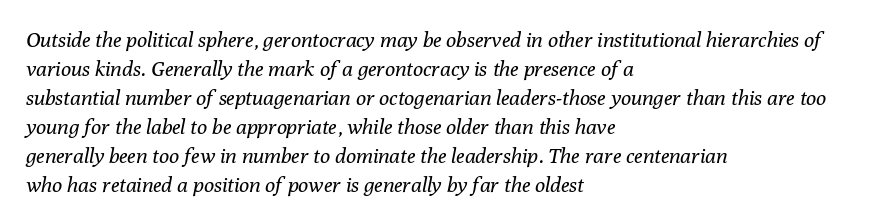
Q: Is the text bold? A: No.
Q: Is the text italic (slanted)? A: Yes, it leans right by about 10 degrees.
Q: Is the text underlined? A: No.
Q: How is the paragraph aligned? A: Left-aligned.
Q: Is the spacing between letters normal or unusually wide? A: Normal.
Q: Is the spacing between lines tight, normal or loose? A: Normal.
